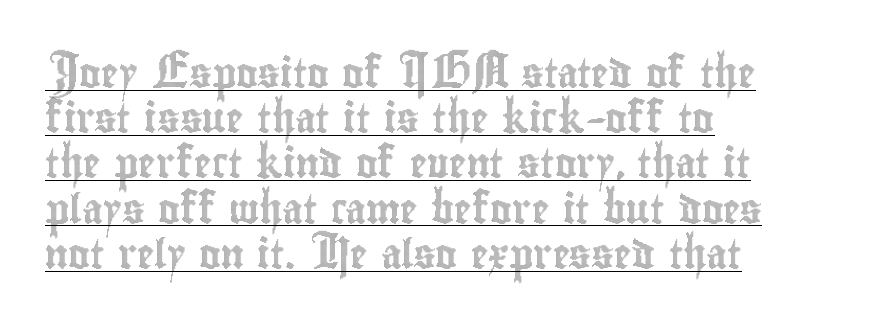
Q: Is the text italic (slanted)? A: No, it is upright.
Q: Is the text underlined? A: Yes.
Q: How is the paragraph aligned? A: Left-aligned.
Q: Is the spacing between letters normal or unusually wide? A: Normal.
Q: Is the spacing between lines tight, normal or loose? A: Normal.
Q: Width (condensed, normal, or wide)? A: Condensed.
Q: x-height? A: Small.
Q: Monospaced? A: No.
